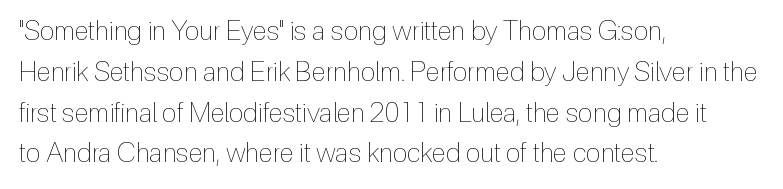
The image shows 27 px text type, upright; set left-aligned, normal line spacing (1.51x), normal letter spacing, not underlined.
